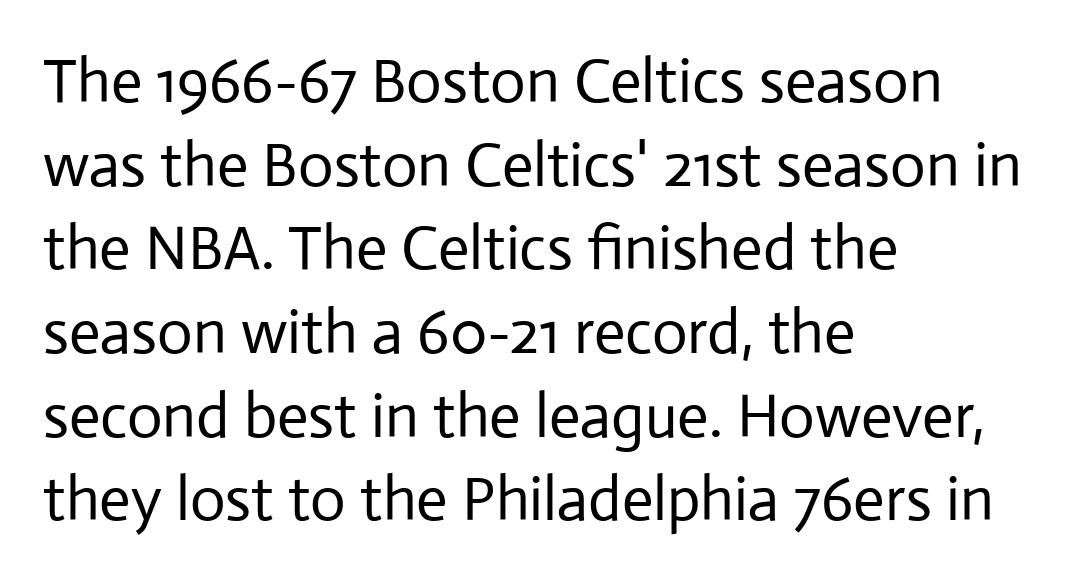
Q: Is the text bold? A: No.
Q: Is the text italic (slanted)? A: No, it is upright.
Q: Is the typeface a serif or a sans-serif typeface? A: Sans-serif.
Q: Is the text underlined? A: No.
Q: How is the paragraph aligned? A: Left-aligned.
Q: Is the spacing between letters normal or unusually wide? A: Normal.
Q: Is the spacing between lines tight, normal or loose? A: Normal.
Q: Width (condensed, normal, or wide)? A: Normal.
Q: Stroke contrast? A: Low.
Q: x-height? A: Medium.
Q: Monospaced? A: No.
